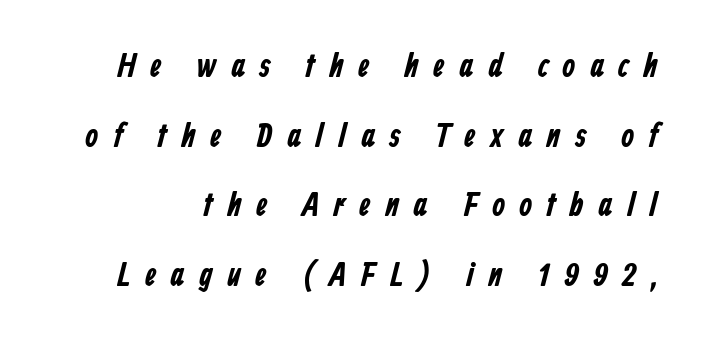
The specimen omits any rule beneath the text block's lines. Looks like regular typesetting: each glyph gets only the width it needs. Interline gaps are noticeably wide in this sample. Is this a sans? Yes — the strokes have no serifs.
